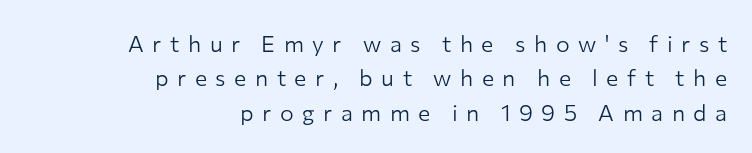
Honestly, the letter spacing is so wide it's the main thing you notice. The typography opts for an upright posture over an oblique one. Stem width sits at or under what a default text font uses. Casual observation: everything's shoved over to the right.
